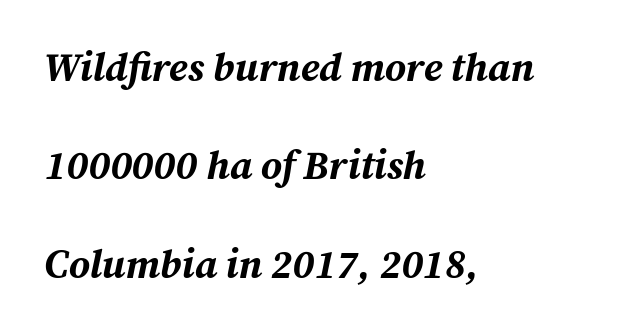
Q: Is the text bold? A: Yes.
Q: Is the text italic (slanted)? A: Yes, it leans right by about 12 degrees.
Q: Is the text underlined? A: No.
Q: How is the paragraph aligned? A: Left-aligned.
Q: Is the spacing between letters normal or unusually wide? A: Normal.
Q: Is the spacing between lines tight, normal or loose? A: Loose.
Q: Width (condensed, normal, or wide)? A: Normal.
Q: Stroke contrast? A: Medium.
Q: x-height? A: Medium.
Q: Monospaced? A: No.
